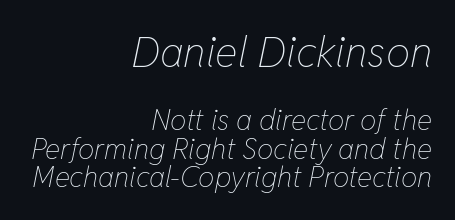
The image shows 43 px thin, condensed type, italic (leaning right); set right-aligned, tight line spacing (0.99x), normal letter spacing, not underlined; the first (top) block is 1.48x larger; low stroke contrast and a medium x-height.
